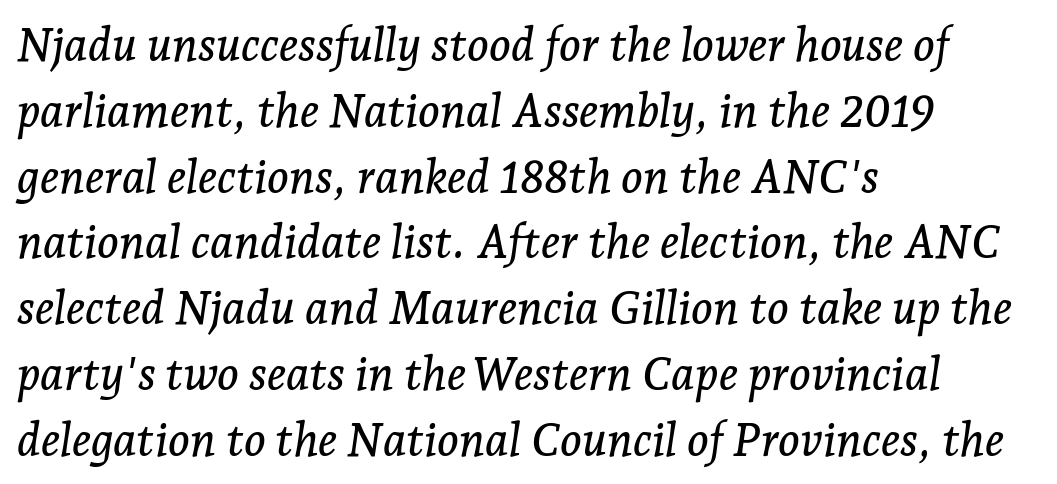
Emphasis-style slanted type is in use. Think of a printed novel: that variable character pitch is what you see here. Decoration check: the copy has no underline. The rendering shows small feet on the letterforms — a serif design. The ragged edge is on the right, which tells us the setting is flush left.
